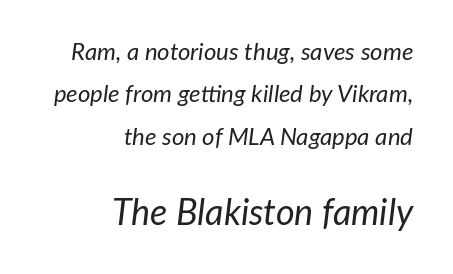
Each stroke keeps to a modest, everyday thickness or less. Visually the block forms a straight wall on the right and a jagged coastline on the left. The words here are not underlined. Letter spacing: default. Tall strokes in this sample are angled rather than plumb. You could not count columns in this text — the font is proportionally spaced.
